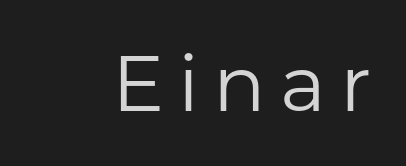
{"serif": "no", "italic": "no", "bold": "no", "weight": "regular", "width": "normal", "stroke_contrast": "low", "x_height": "medium", "monospaced": "no", "underline": "no", "glyph_px": 78}
